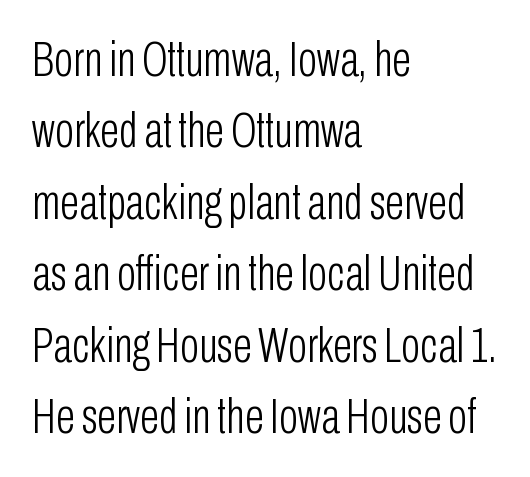
These lines stack with their left ends in a neat column. Decoration check: the copy has no underline. Proportional: the letters do not fall into vertical columns. Style check: upright.
